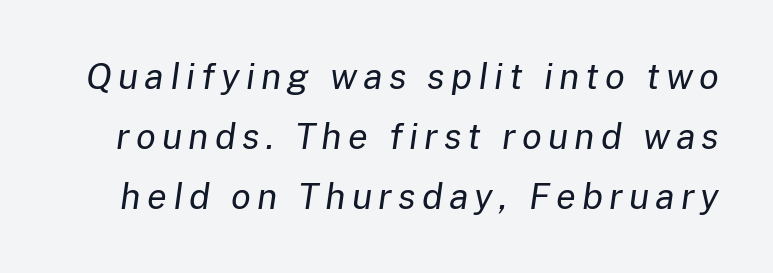
{"italic": "yes", "lean": "right", "slant_degrees": 8, "bold": "no", "weight": "regular", "width": "normal", "stroke_contrast": "low", "x_height": "medium", "monospaced": "no", "underline": "no", "line_spacing": "normal", "line_spacing_ratio": 1.67, "glyph_px": 36}
